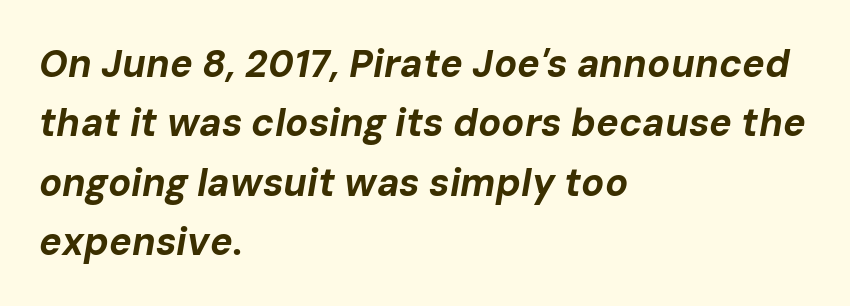
Do the characters align in a grid? No, the font is proportional. Each row of text sits above clean, open space. The axis of the letterforms is tilted away from vertical. Evenly set lines give the paragraph a standard silhouette. Set as a true bold cut, around the 700 mark.
